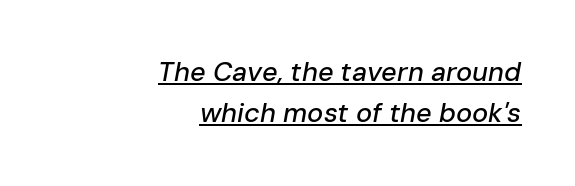
Q: Is the text italic (slanted)? A: Yes, it leans right by about 10 degrees.
Q: Is the text underlined? A: Yes.
Q: How is the paragraph aligned? A: Right-aligned.
Q: Is the spacing between letters normal or unusually wide? A: Normal.
Q: Is the spacing between lines tight, normal or loose? A: Normal.
